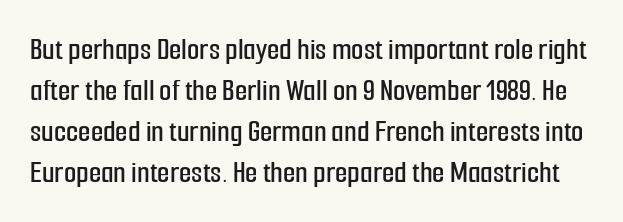
The image shows 32 px condensed sans-serif type, upright; set normal line spacing (1.28x), normal letter spacing, not underlined; low stroke contrast and a medium x-height.
